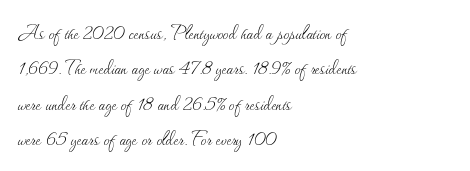
Q: Is the text bold? A: No.
Q: Is the text italic (slanted)? A: Yes.
Q: Is the text underlined? A: No.
Q: How is the paragraph aligned? A: Left-aligned.
Q: Is the spacing between letters normal or unusually wide? A: Normal.
Q: Is the spacing between lines tight, normal or loose? A: Normal.
